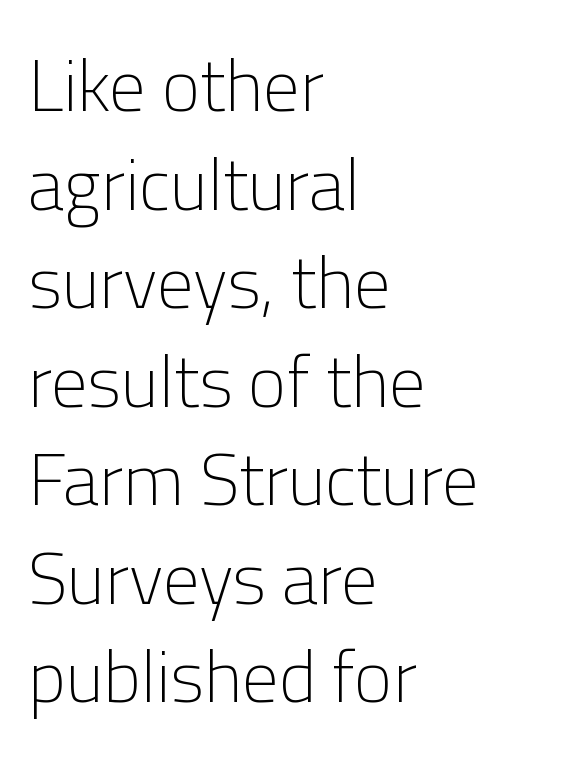
The image shows 73 px light sans-serif type, upright; set left-aligned, normal line spacing (1.35x), normal letter spacing, not underlined; low stroke contrast and a medium x-height.
